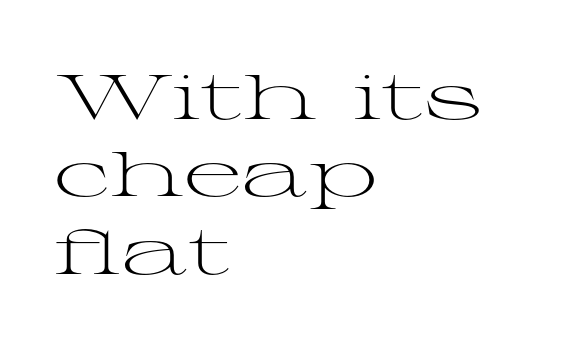
Q: Is the text bold? A: No.
Q: Is the text italic (slanted)? A: No, it is upright.
Q: Is the typeface a serif or a sans-serif typeface? A: Serif.
Q: Is the text underlined? A: No.
Q: How is the paragraph aligned? A: Left-aligned.
Q: Is the spacing between letters normal or unusually wide? A: Normal.
Q: Width (condensed, normal, or wide)? A: Wide.
Q: Stroke contrast? A: Medium.
Q: x-height? A: Medium.
Q: Monospaced? A: No.
